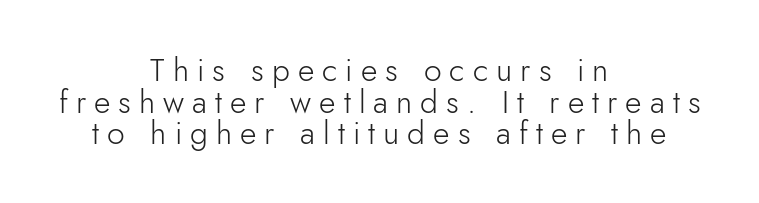
Q: Is the text bold? A: No.
Q: Is the text italic (slanted)? A: No, it is upright.
Q: Is the typeface a serif or a sans-serif typeface? A: Sans-serif.
Q: Is the text underlined? A: No.
Q: How is the paragraph aligned? A: Centered.
Q: Is the spacing between letters normal or unusually wide? A: Unusually wide.
Q: Is the spacing between lines tight, normal or loose? A: Tight.
Q: Width (condensed, normal, or wide)? A: Normal.
Q: Stroke contrast? A: Low.
Q: x-height? A: Small.
Q: Monospaced? A: No.
